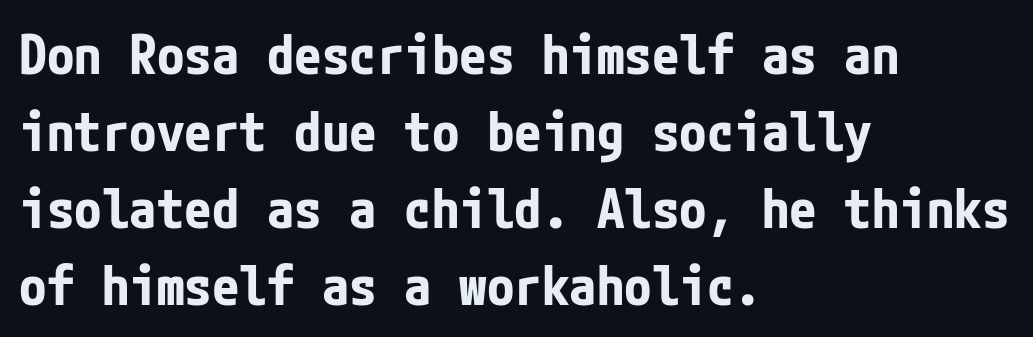
{"serif": "no", "italic": "no", "bold": "yes", "weight": "bold", "width": "condensed", "stroke_contrast": "low", "x_height": "medium", "underline": "no", "align": "left", "line_spacing": "normal", "line_spacing_ratio": 1.4, "letter_spacing": "normal", "letter_spacing_em": 0.0, "glyph_px": 55}
